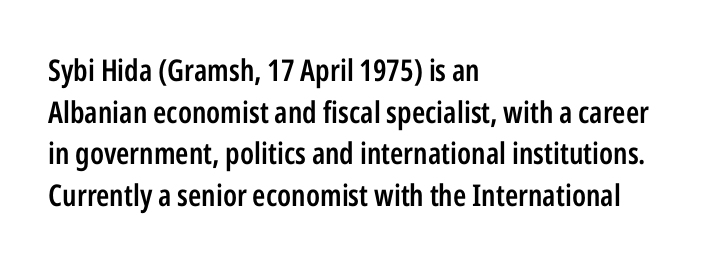
Does the weight exceed regular? Yes, but only to semibold. Proportional: the letters do not fall into vertical columns. Each word holds together tightly as a unit, with standard inter-letter gaps. Compared with typical paragraphs, the rows here are spaced about the same. In terms of letterform style, serifs are entirely absent. The baseline area is clear.
